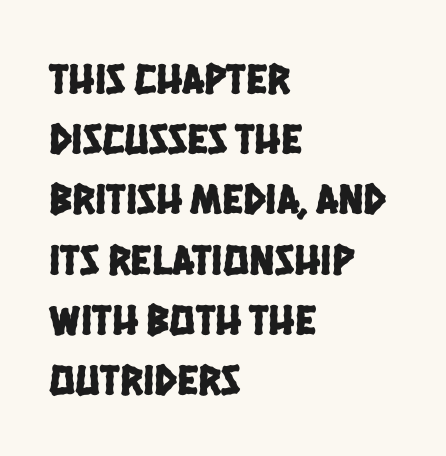
The image shows 43 px condensed sans-serif type; set left-aligned, normal line spacing (1.4x), normal letter spacing, not underlined; low stroke contrast and a large x-height.
